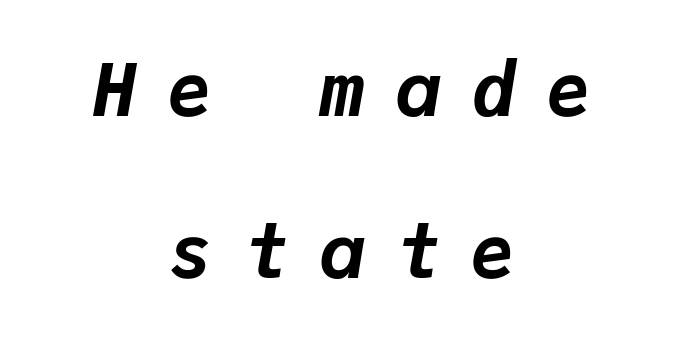
Inter-character spacing is expanded well beyond the font's built-in metrics. Beneath every word, the page is bare. Leading: increased. Look at the stroke-to-counter ratio: heavy, a bold.
